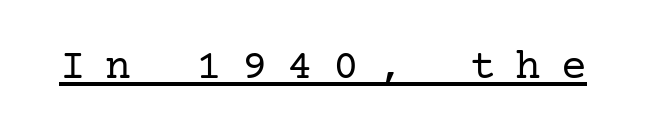
The image shows 43 px regular-weight serif type, upright; set unusually wide letter spacing (+0.46 em), underlined; low stroke contrast and a medium x-height.
